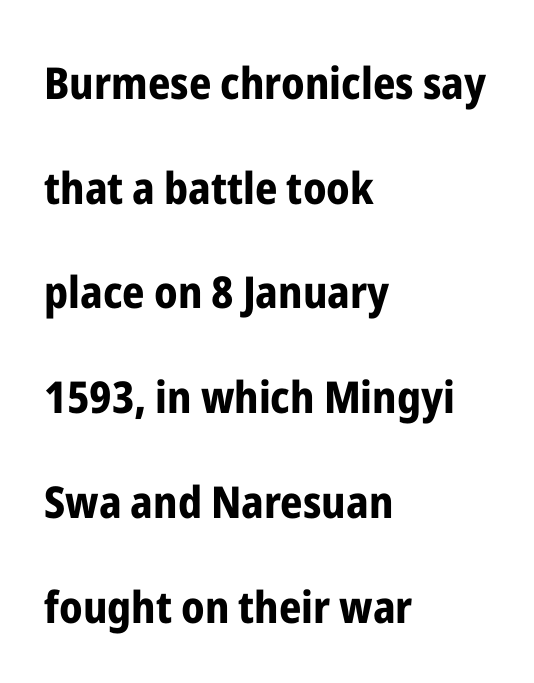
Q: Is the text bold? A: Yes.
Q: Is the text italic (slanted)? A: No, it is upright.
Q: Is the typeface a serif or a sans-serif typeface? A: Sans-serif.
Q: Is the text underlined? A: No.
Q: How is the paragraph aligned? A: Left-aligned.
Q: Is the spacing between letters normal or unusually wide? A: Normal.
Q: Is the spacing between lines tight, normal or loose? A: Loose.
Q: Width (condensed, normal, or wide)? A: Condensed.
Q: Stroke contrast? A: Low.
Q: x-height? A: Medium.
Q: Monospaced? A: No.
